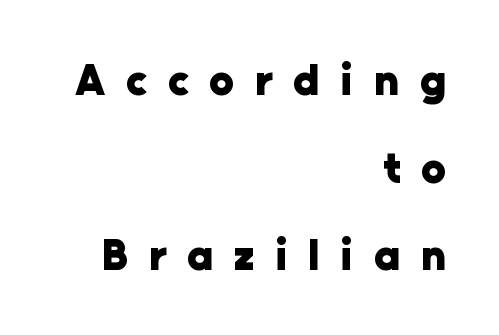
The image shows 44 px heavy sans-serif type, upright; set right-aligned, loose line spacing (1.99x), unusually wide letter spacing (+0.47 em), not underlined; low stroke contrast and a medium x-height.
